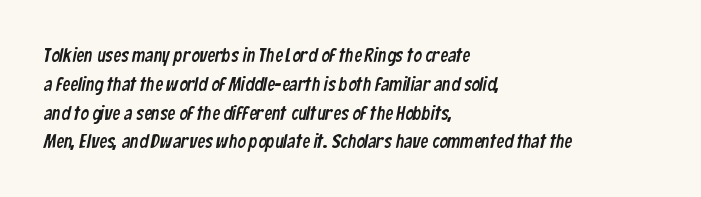
The image shows 20 px text type; set left-aligned, normal line spacing (1.44x), normal letter spacing, not underlined.
